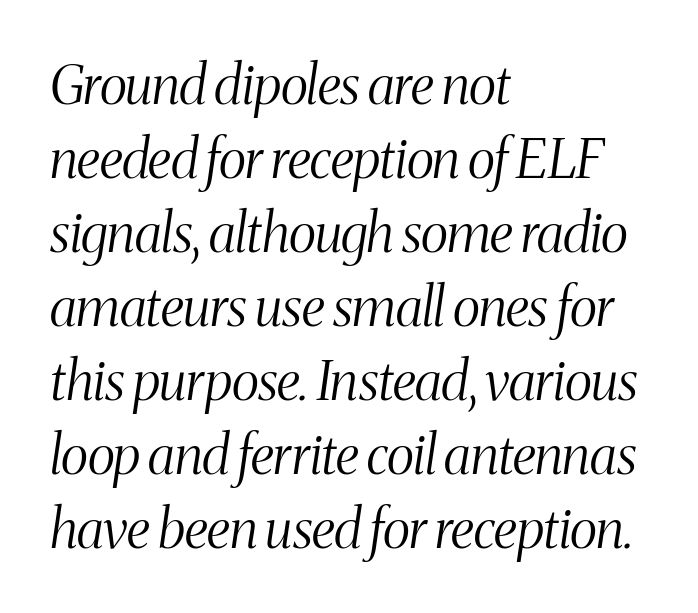
No extra tracking has been applied to these lines. The foot of each line stays bare and open. The space between consecutive lines is moderate. Small tapered or slab feet sit at the stroke ends, so this counts as serif. The passage shown leans; its letterforms are oblique. The weight tops out at a normal text grade.
